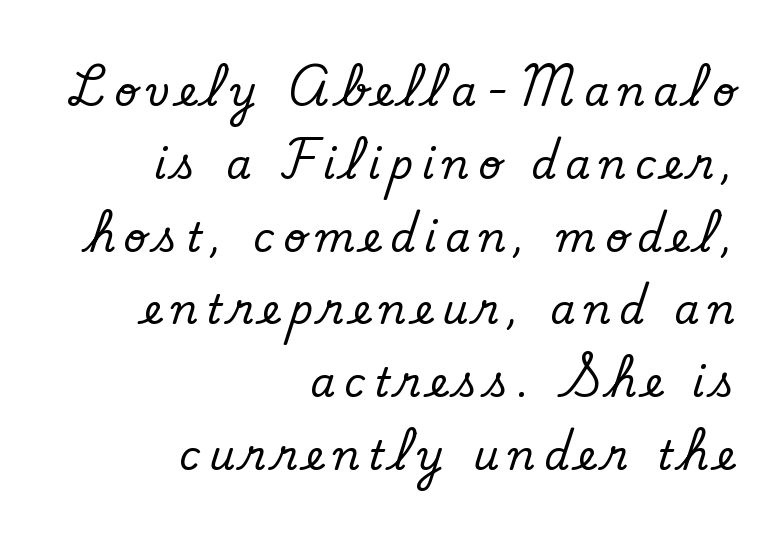
{"serif": "no", "bold": "no", "weight": "regular", "width": "normal", "stroke_contrast": "low", "x_height": "small", "monospaced": "no", "underline": "no", "align": "right", "line_spacing_ratio": 1.82, "letter_spacing": "wide", "letter_spacing_em": 0.22, "glyph_px": 40}
